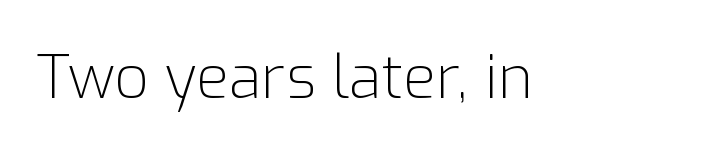
The image shows 60 px light sans-serif type, upright; set normal letter spacing, not underlined; low stroke contrast and a medium x-height.
